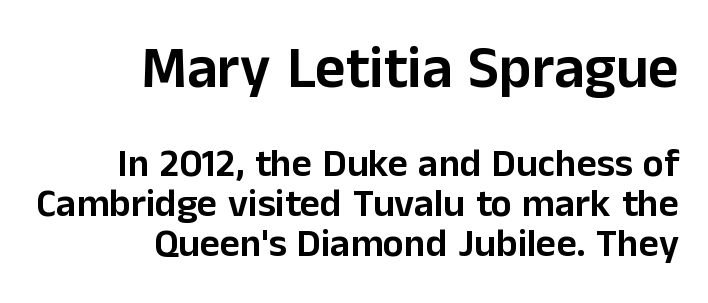
Q: Is the text italic (slanted)? A: No, it is upright.
Q: Is the typeface a serif or a sans-serif typeface? A: Sans-serif.
Q: Is the text underlined? A: No.
Q: How is the paragraph aligned? A: Right-aligned.
Q: Is the spacing between letters normal or unusually wide? A: Normal.
Q: Is the spacing between lines tight, normal or loose? A: Tight.
Q: Which block of text is set in a larger size, the first (top) or the second (bottom)? A: The first (top) one.
Q: Width (condensed, normal, or wide)? A: Normal.
Q: Stroke contrast? A: Low.
Q: x-height? A: Medium.
Q: Monospaced? A: No.
